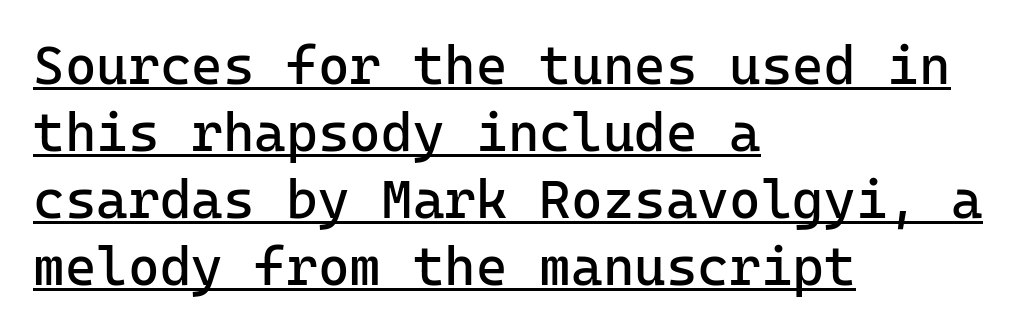
{"serif": "no", "italic": "no", "bold": "no", "weight": "regular", "width": "normal", "stroke_contrast": "low", "x_height": "medium", "monospaced": "yes", "underline": "yes", "align": "left", "line_spacing_ratio": 1.24, "letter_spacing": "normal", "letter_spacing_em": 0.0, "glyph_px": 54}
